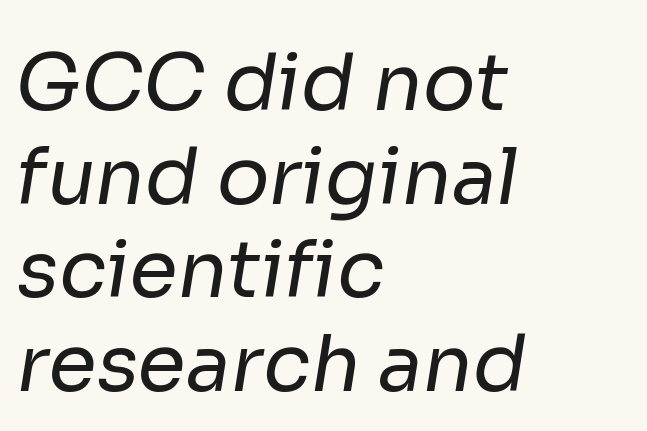
The image shows 78 px regular-weight sans-serif type; set left-aligned, line spacing 1.2x, normal letter spacing, not underlined; low stroke contrast and a medium x-height.
